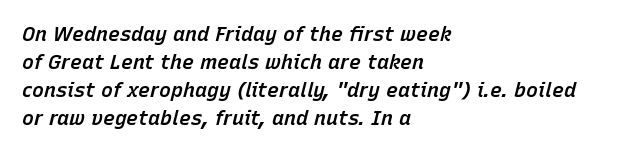
Q: Is the text bold? A: Semi-bold.
Q: Is the text italic (slanted)? A: Yes, it leans right by about 15 degrees.
Q: Is the text underlined? A: No.
Q: How is the paragraph aligned? A: Left-aligned.
Q: Is the spacing between letters normal or unusually wide? A: Normal.
Q: Is the spacing between lines tight, normal or loose? A: Normal.
